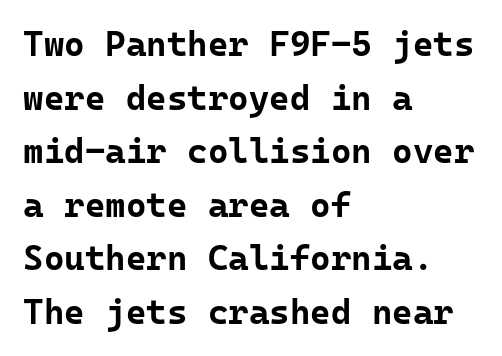
The image shows 35 px bold sans-serif type, upright, monospaced; set left-aligned, normal line spacing (1.53x), normal letter spacing, not underlined; low stroke contrast and a medium x-height.
